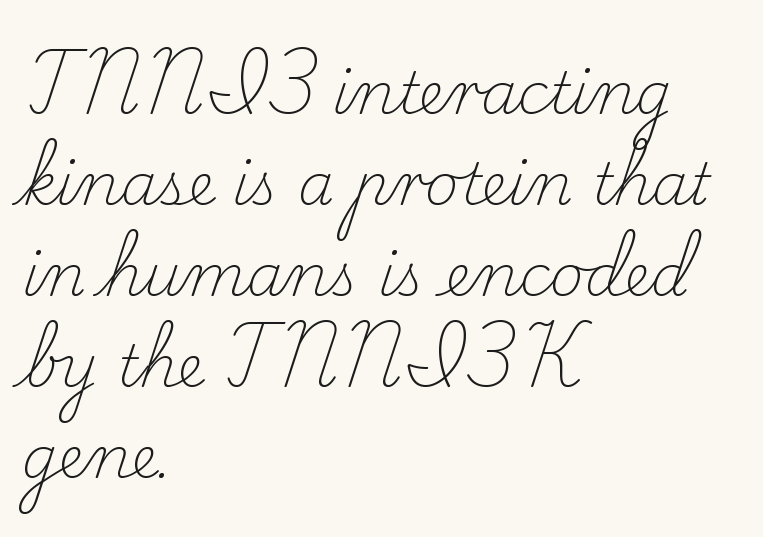
Q: Is the text bold? A: No.
Q: Is the text italic (slanted)? A: Yes.
Q: Is the typeface a serif or a sans-serif typeface? A: Serif.
Q: Is the text underlined? A: No.
Q: How is the paragraph aligned? A: Left-aligned.
Q: Is the spacing between letters normal or unusually wide? A: Normal.
Q: Is the spacing between lines tight, normal or loose? A: Normal.
Q: Width (condensed, normal, or wide)? A: Normal.
Q: Stroke contrast? A: Low.
Q: x-height? A: Small.
Q: Monospaced? A: No.
